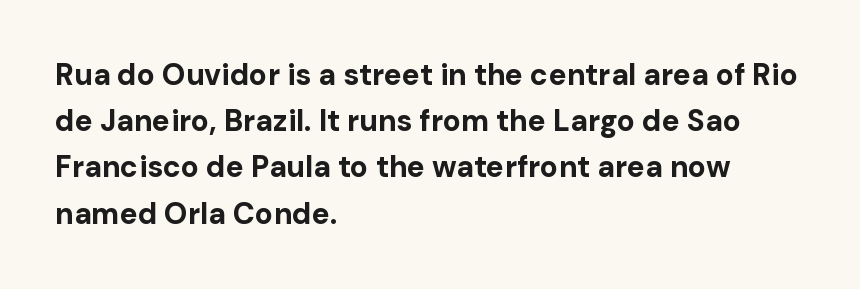
{"serif": "no", "italic": "no", "bold": "yes", "weight": "bold", "width": "normal", "stroke_contrast": "low", "x_height": "medium", "monospaced": "no", "underline": "no", "align": "left", "line_spacing": "normal", "line_spacing_ratio": 1.54, "letter_spacing": "normal", "letter_spacing_em": 0.0, "glyph_px": 30}
